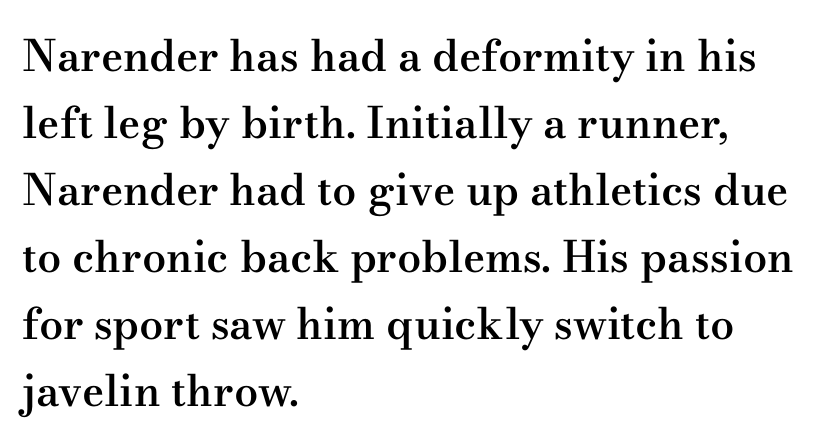
Q: Is the text bold? A: Semi-bold.
Q: Is the text italic (slanted)? A: No, it is upright.
Q: Is the typeface a serif or a sans-serif typeface? A: Serif.
Q: Is the text underlined? A: No.
Q: How is the paragraph aligned? A: Left-aligned.
Q: Is the spacing between letters normal or unusually wide? A: Normal.
Q: Is the spacing between lines tight, normal or loose? A: Normal.
Q: Width (condensed, normal, or wide)? A: Wide.
Q: Stroke contrast? A: Medium.
Q: x-height? A: Small.
Q: Monospaced? A: No.
